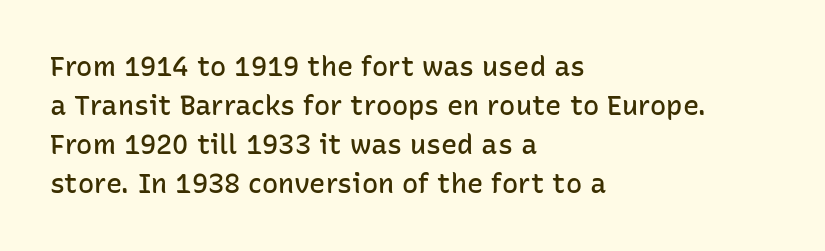
{"italic": "no", "bold": "semi", "underline": "no", "align": "left", "line_spacing": "normal", "line_spacing_ratio": 1.45, "letter_spacing": "normal", "letter_spacing_em": 0.0, "glyph_px": 27}
